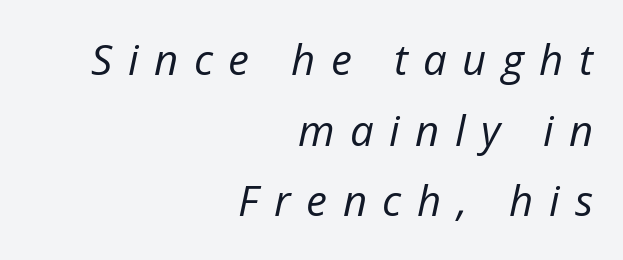
The image shows 42 px regular-weight type, italic (leaning right); set right-aligned, normal line spacing (1.68x), unusually wide letter spacing (+0.37 em), not underlined; low stroke contrast and a medium x-height.
